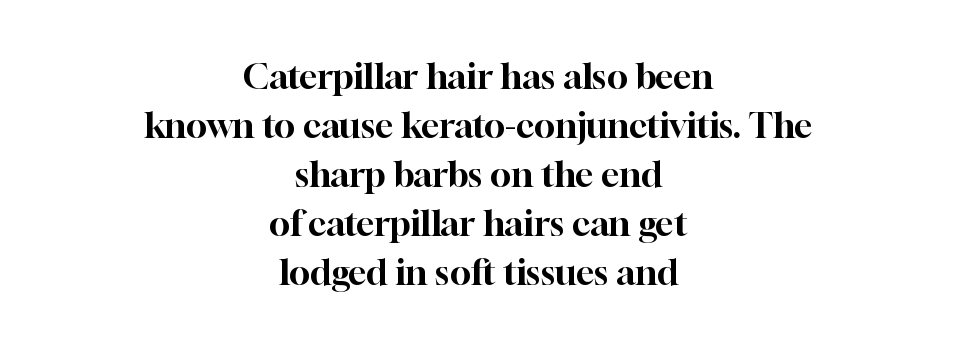
Small tapered or slab feet sit at the stroke ends, so this counts as serif. The passage is arranged like a title page — every line centered. This sample has the flowing, uneven cadence of proportional lettering. Each new line begins a customary step beneath the previous one. Type without underlining.
